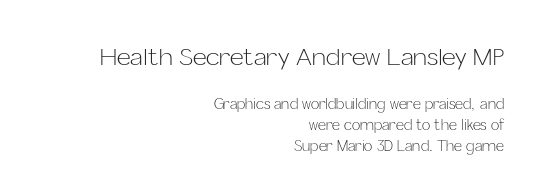
Q: Is the text bold? A: No.
Q: Is the text italic (slanted)? A: No, it is upright.
Q: Is the text underlined? A: No.
Q: How is the paragraph aligned? A: Right-aligned.
Q: Is the spacing between letters normal or unusually wide? A: Normal.
Q: Is the spacing between lines tight, normal or loose? A: Normal.
Q: Which block of text is set in a larger size, the first (top) or the second (bottom)? A: The first (top) one.
